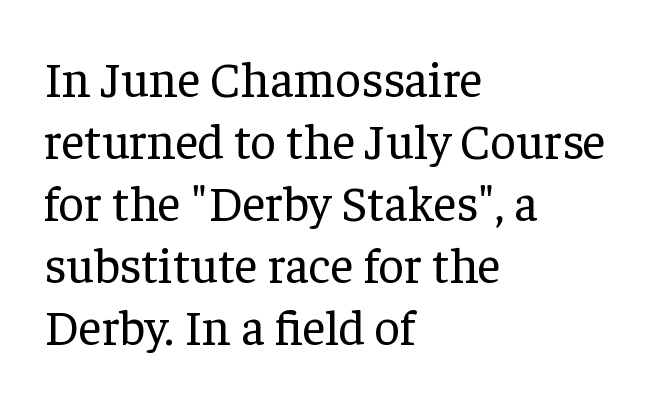
{"serif": "yes", "italic": "no", "bold": "no", "weight": "regular", "width": "normal", "stroke_contrast": "low", "x_height": "medium", "monospaced": "no", "underline": "no", "align": "left", "line_spacing_ratio": 1.24, "letter_spacing": "normal", "letter_spacing_em": 0.0, "glyph_px": 50}
